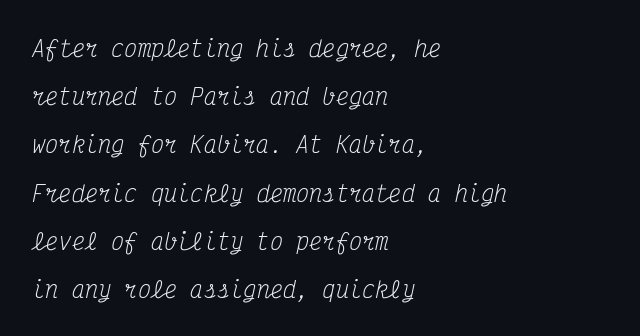
Q: Is the text bold? A: No.
Q: Is the text italic (slanted)? A: Yes, it leans right by about 12 degrees.
Q: Is the text underlined? A: No.
Q: How is the paragraph aligned? A: Left-aligned.
Q: Is the spacing between letters normal or unusually wide? A: Normal.
Q: Is the spacing between lines tight, normal or loose? A: Loose.
